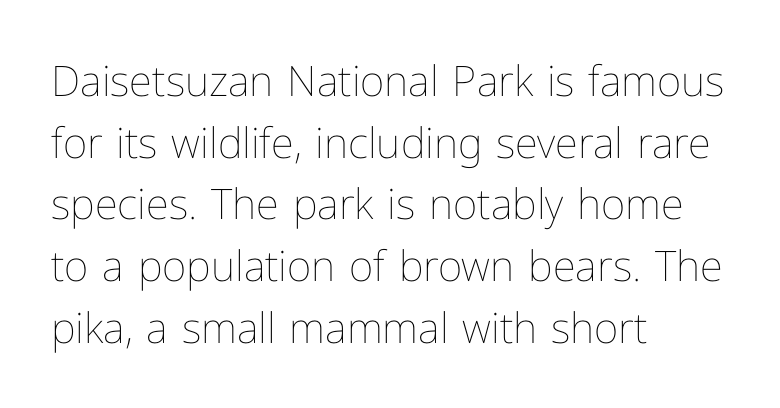
Q: Is the text bold? A: No.
Q: Is the text italic (slanted)? A: No, it is upright.
Q: Is the text underlined? A: No.
Q: How is the paragraph aligned? A: Left-aligned.
Q: Is the spacing between letters normal or unusually wide? A: Normal.
Q: Is the spacing between lines tight, normal or loose? A: Normal.
Q: Width (condensed, normal, or wide)? A: Normal.
Q: Stroke contrast? A: Low.
Q: x-height? A: Medium.
Q: Monospaced? A: No.
